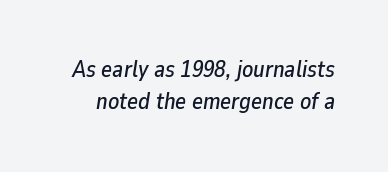
{"italic": "yes", "lean": "right", "slant_degrees": 9, "underline": "no", "line_spacing": "normal", "line_spacing_ratio": 1.41, "letter_spacing": "normal", "letter_spacing_em": 0.0, "glyph_px": 23}
